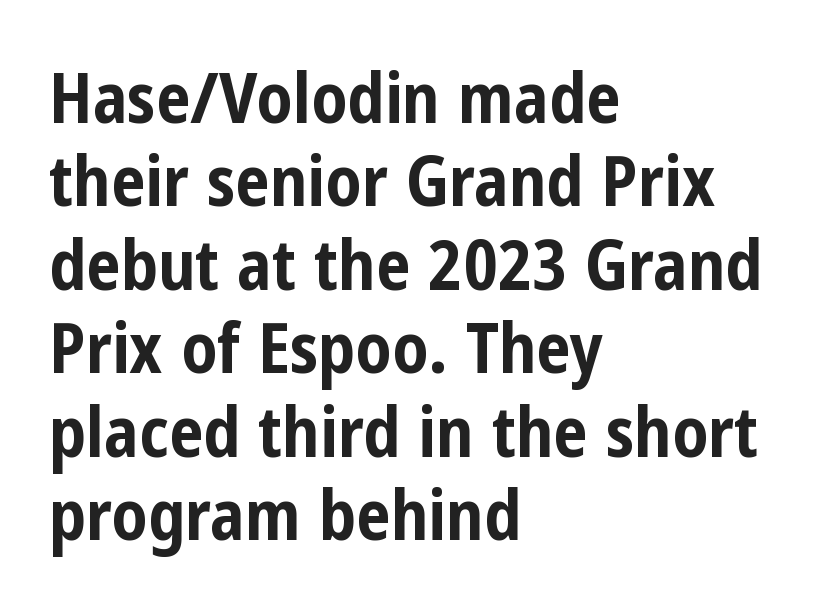
Proportional: the letters do not fall into vertical columns. Inter-character spacing is left at the font's built-in metrics. Horizontally, the lines are justified to the leading edge only. Type without underlining. Posture: upright roman.
